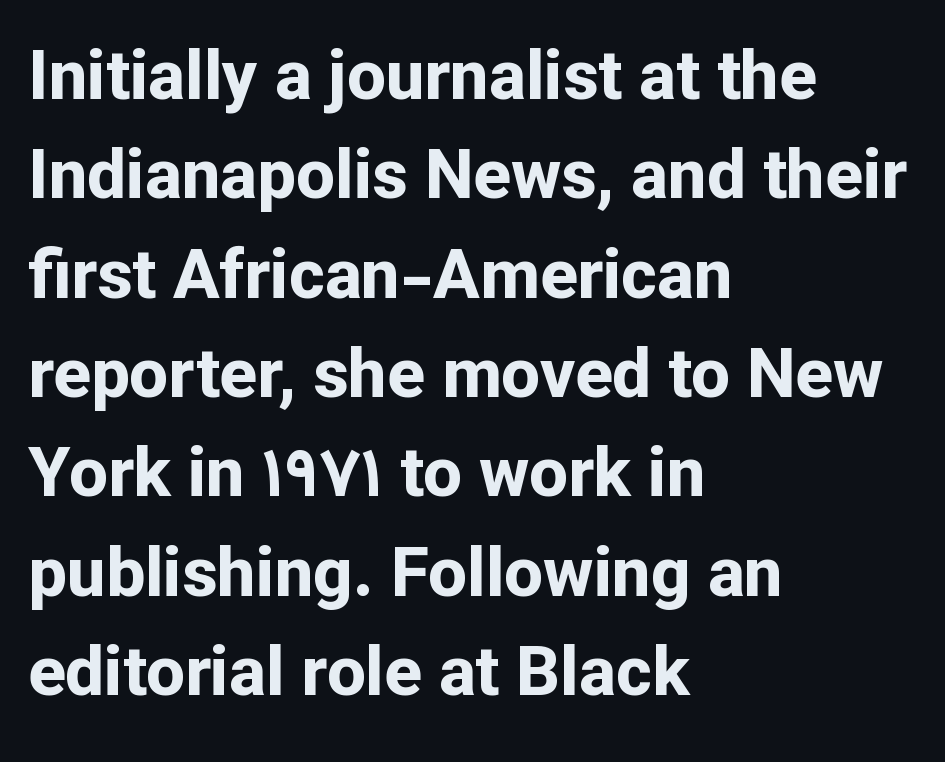
The image shows 69 px bold sans-serif type, upright; set left-aligned, normal line spacing (1.44x), normal letter spacing, not underlined; low stroke contrast and a medium x-height.
